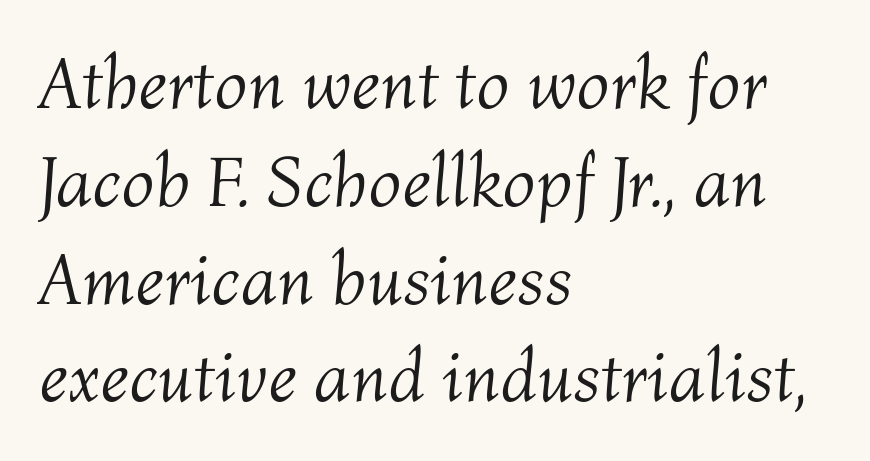
Q: Is the text bold? A: No.
Q: Is the text italic (slanted)? A: Yes, it leans right by about 4 degrees.
Q: Is the text underlined? A: No.
Q: How is the paragraph aligned? A: Left-aligned.
Q: Is the spacing between letters normal or unusually wide? A: Normal.
Q: Is the spacing between lines tight, normal or loose? A: Normal.
Q: Width (condensed, normal, or wide)? A: Normal.
Q: Stroke contrast? A: Medium.
Q: x-height? A: Medium.
Q: Monospaced? A: No.
